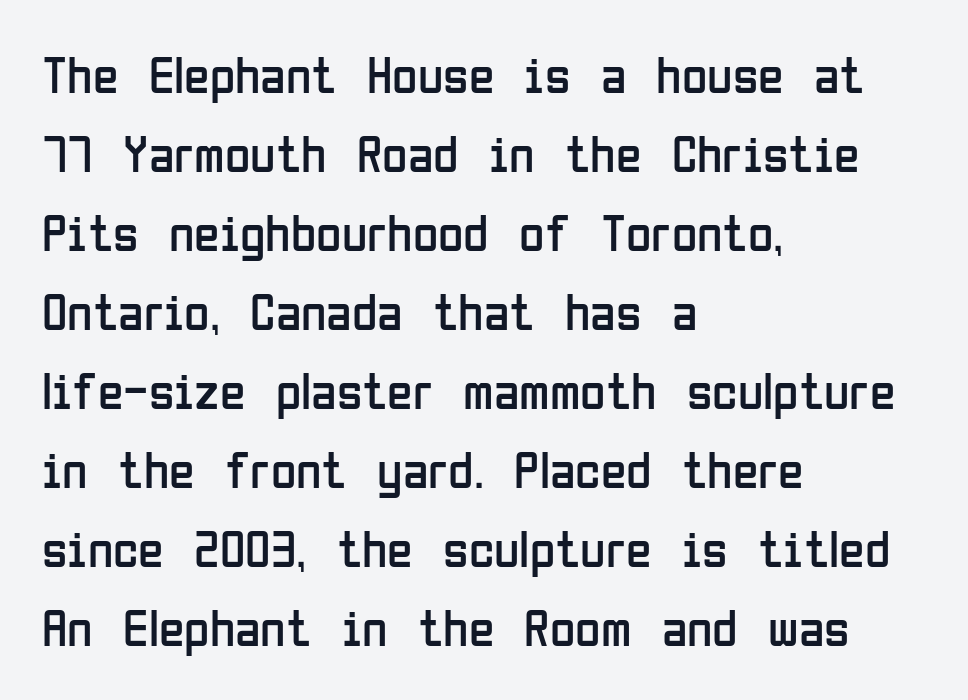
The image shows 52 px regular-weight, condensed sans-serif type, upright; set left-aligned, normal line spacing (1.52x), normal letter spacing, not underlined; low stroke contrast and a medium x-height.
